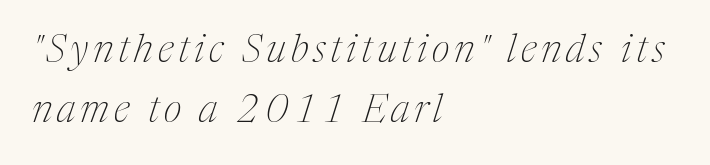
{"serif": "yes", "italic": "yes", "lean": "right", "slant_degrees": 17, "bold": "no", "weight": "thin", "width": "condensed", "stroke_contrast": "medium", "x_height": "medium", "monospaced": "no", "underline": "no", "align": "left", "line_spacing": "normal", "line_spacing_ratio": 1.55, "glyph_px": 39}
